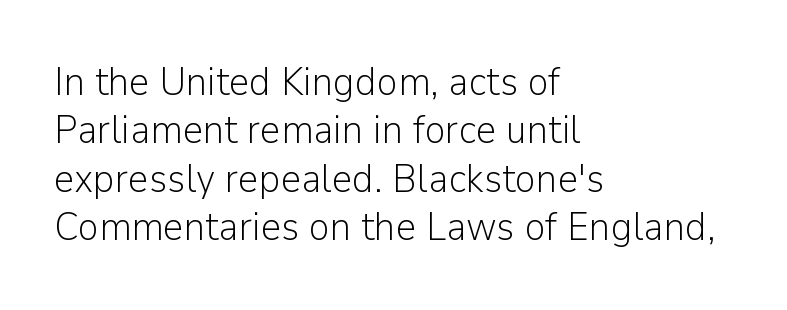
This sample uses plain, unmodified letter spacing. Varying glyph widths throughout — classic text-font behaviour. Classification — sans serif. The lettering holds an erect, upright posture throughout. The letters look calm and open, with moderate or lighter stems. The compositor pushed each line to the left boundary.
